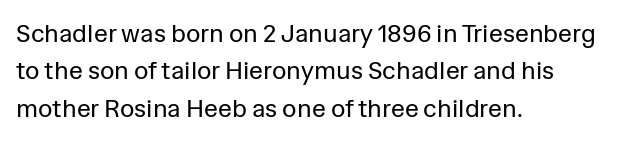
Q: Is the text bold? A: No.
Q: Is the text italic (slanted)? A: No, it is upright.
Q: Is the text underlined? A: No.
Q: How is the paragraph aligned? A: Left-aligned.
Q: Is the spacing between letters normal or unusually wide? A: Normal.
Q: Is the spacing between lines tight, normal or loose? A: Normal.
